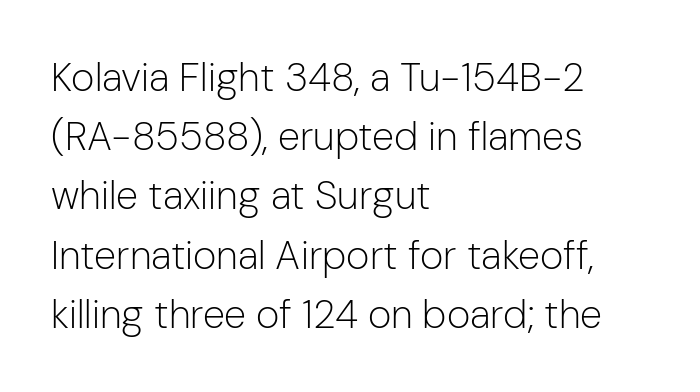
Q: Is the text bold? A: No.
Q: Is the text italic (slanted)? A: No, it is upright.
Q: Is the typeface a serif or a sans-serif typeface? A: Sans-serif.
Q: Is the text underlined? A: No.
Q: How is the paragraph aligned? A: Left-aligned.
Q: Is the spacing between letters normal or unusually wide? A: Normal.
Q: Is the spacing between lines tight, normal or loose? A: Normal.
Q: Width (condensed, normal, or wide)? A: Normal.
Q: Stroke contrast? A: Low.
Q: x-height? A: Medium.
Q: Monospaced? A: No.
